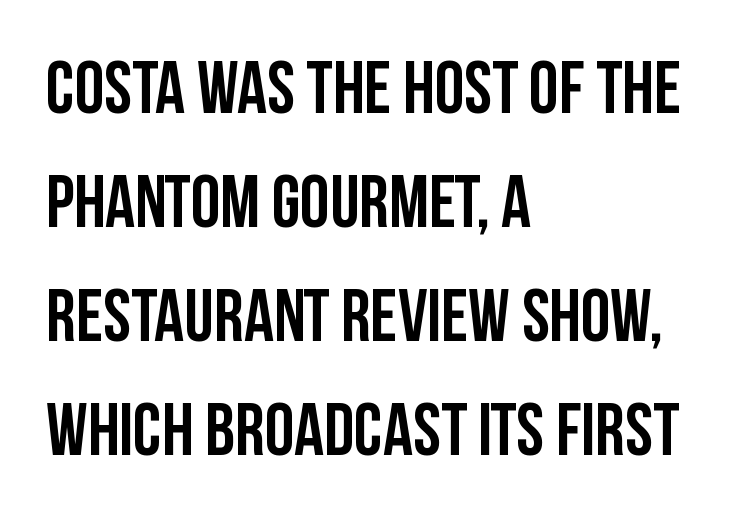
Q: Is the text bold? A: Yes.
Q: Is the text italic (slanted)? A: No, it is upright.
Q: Is the typeface a serif or a sans-serif typeface? A: Sans-serif.
Q: Is the text underlined? A: No.
Q: How is the paragraph aligned? A: Left-aligned.
Q: Is the spacing between letters normal or unusually wide? A: Normal.
Q: Is the spacing between lines tight, normal or loose? A: Normal.
Q: Width (condensed, normal, or wide)? A: Condensed.
Q: Stroke contrast? A: Low.
Q: x-height? A: Large.
Q: Monospaced? A: No.
